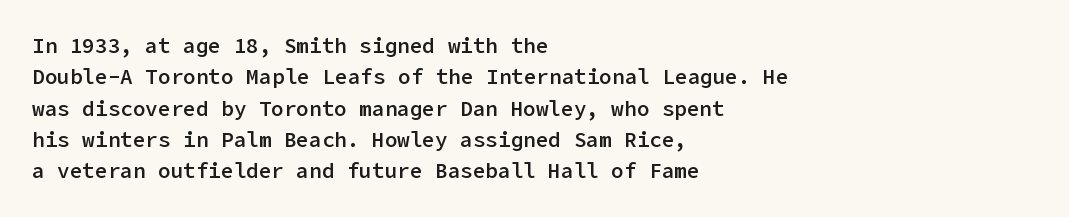
{"italic": "no", "bold": "semi", "underline": "no", "align": "left", "line_spacing": "normal", "line_spacing_ratio": 1.49, "letter_spacing": "normal", "letter_spacing_em": 0.0, "glyph_px": 21}
